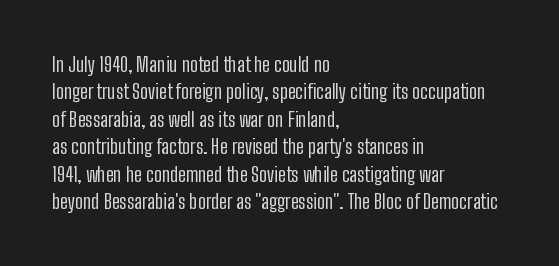
{"italic": "no", "bold": "no", "underline": "no", "align": "left", "line_spacing": "normal", "line_spacing_ratio": 1.37, "letter_spacing": "normal", "letter_spacing_em": 0.0, "glyph_px": 20}
